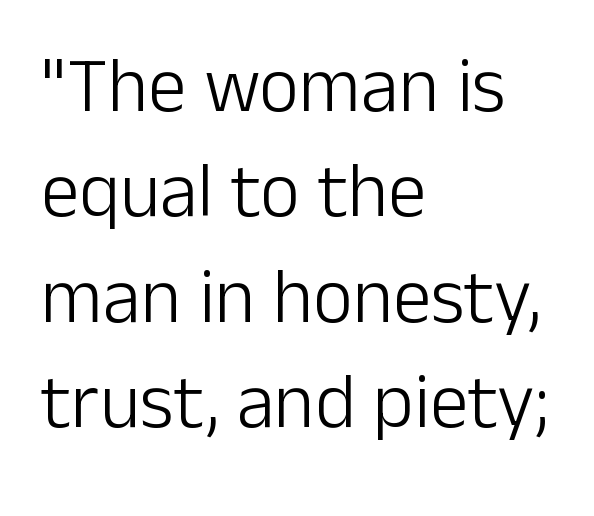
The image shows 77 px light sans-serif type, upright; set left-aligned, normal line spacing (1.37x), normal letter spacing, not underlined; low stroke contrast and a medium x-height.
